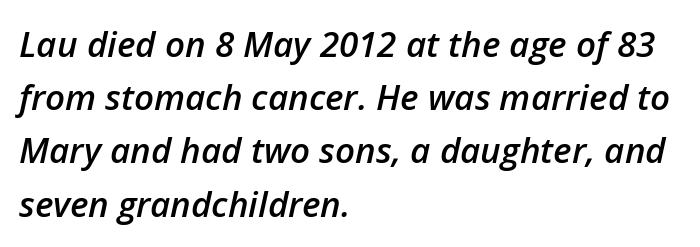
{"italic": "yes", "lean": "right", "slant_degrees": 12, "bold": "semi", "weight": "semibold", "width": "normal", "stroke_contrast": "low", "x_height": "medium", "monospaced": "no", "underline": "no", "align": "left", "line_spacing": "normal", "line_spacing_ratio": 1.52, "letter_spacing": "normal", "letter_spacing_em": 0.0, "glyph_px": 35}
